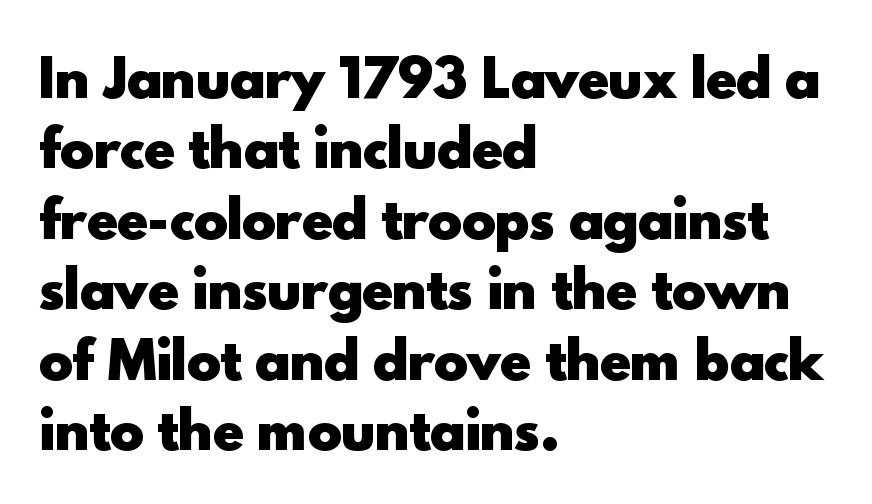
Q: Is the text bold? A: Yes.
Q: Is the text italic (slanted)? A: No, it is upright.
Q: Is the typeface a serif or a sans-serif typeface? A: Sans-serif.
Q: Is the text underlined? A: No.
Q: How is the paragraph aligned? A: Left-aligned.
Q: Is the spacing between letters normal or unusually wide? A: Normal.
Q: Is the spacing between lines tight, normal or loose? A: Normal.
Q: Width (condensed, normal, or wide)? A: Normal.
Q: x-height? A: Small.
Q: Monospaced? A: No.
